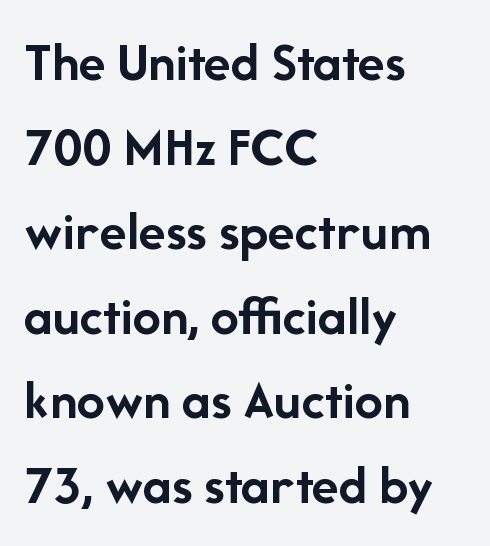
{"serif": "no", "italic": "no", "bold": "yes", "weight": "semibold", "width": "normal", "stroke_contrast": "low", "x_height": "medium", "monospaced": "no", "underline": "no", "align": "left", "line_spacing": "normal", "line_spacing_ratio": 1.51, "letter_spacing": "normal", "letter_spacing_em": 0.0, "glyph_px": 56}
